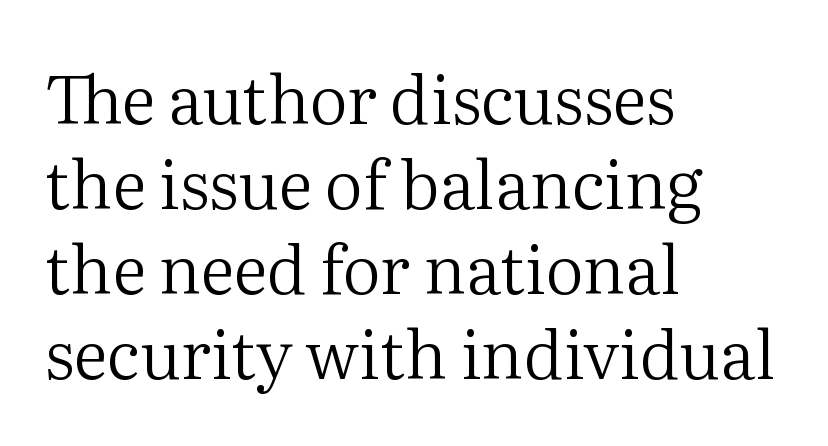
{"serif": "yes", "italic": "no", "bold": "no", "weight": "regular", "width": "normal", "stroke_contrast": "medium", "x_height": "medium", "monospaced": "no", "underline": "no", "align": "left", "line_spacing": "normal", "line_spacing_ratio": 1.27, "letter_spacing": "normal", "letter_spacing_em": 0.0, "glyph_px": 67}
